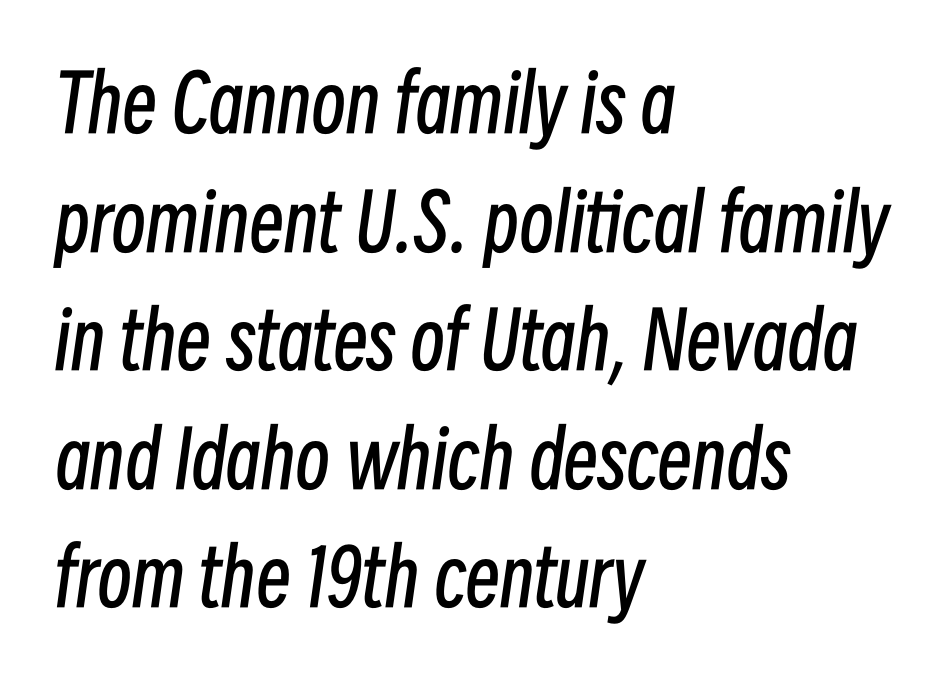
The image shows 78 px regular-weight, condensed type, italic (leaning right); set left-aligned, normal line spacing (1.52x), normal letter spacing, not underlined; low stroke contrast and a medium x-height.
